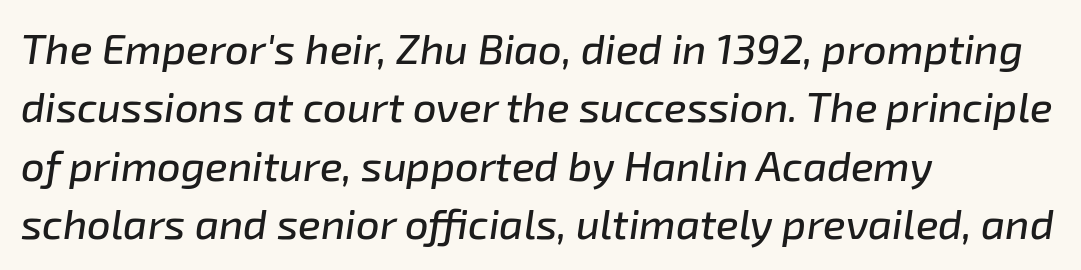
{"italic": "yes", "lean": "right", "slant_degrees": 8, "width": "normal", "stroke_contrast": "low", "x_height": "medium", "monospaced": "no", "underline": "no", "align": "left", "line_spacing": "normal", "line_spacing_ratio": 1.39, "letter_spacing": "normal", "letter_spacing_em": 0.0, "glyph_px": 42}
